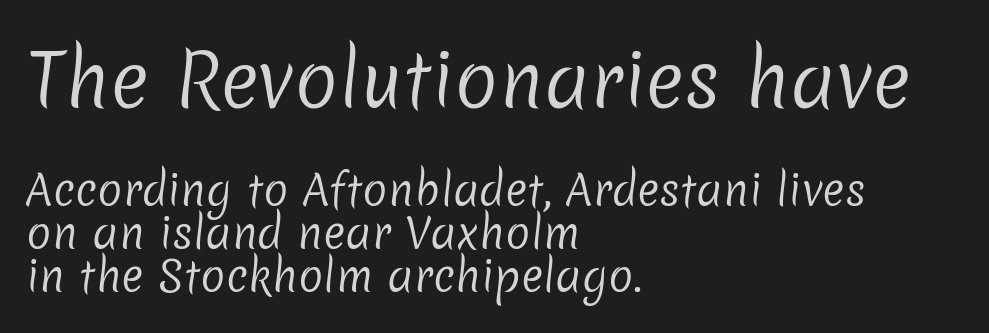
Q: Is the text bold? A: No.
Q: Is the typeface a serif or a sans-serif typeface? A: Sans-serif.
Q: Is the text underlined? A: No.
Q: How is the paragraph aligned? A: Left-aligned.
Q: Is the spacing between letters normal or unusually wide? A: Normal.
Q: Is the spacing between lines tight, normal or loose? A: Tight.
Q: Which block of text is set in a larger size, the first (top) or the second (bottom)? A: The first (top) one.
Q: Width (condensed, normal, or wide)? A: Normal.
Q: Stroke contrast? A: Low.
Q: x-height? A: Medium.
Q: Monospaced? A: No.
